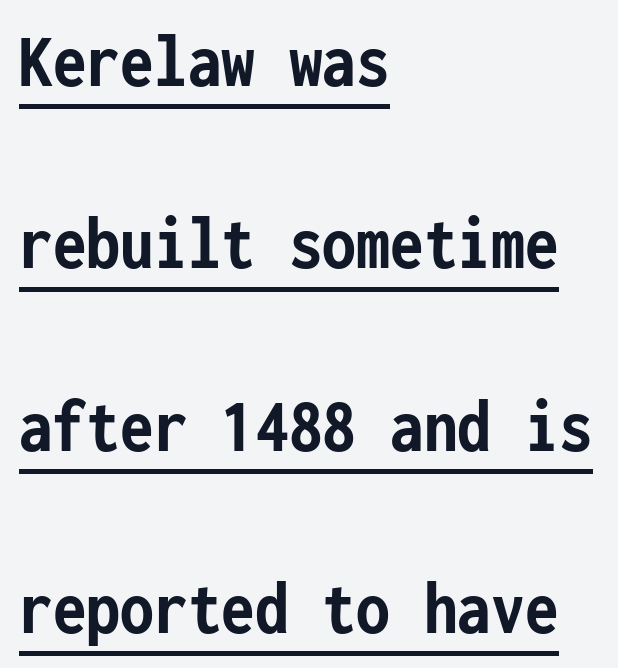
{"serif": "no", "italic": "no", "bold": "yes", "weight": "semibold", "width": "condensed", "stroke_contrast": "low", "x_height": "medium", "monospaced": "yes", "underline": "yes", "align": "left", "line_spacing": "loose", "line_spacing_ratio": 2.37, "letter_spacing": "normal", "letter_spacing_em": 0.0, "glyph_px": 77}
